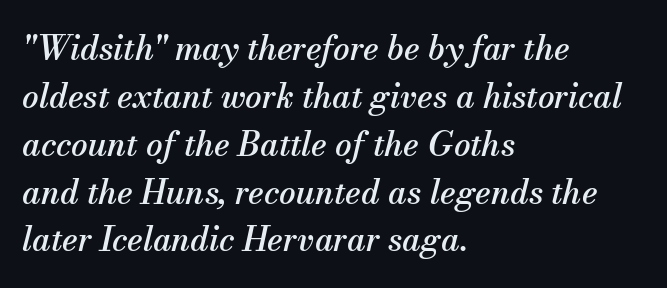
The image shows 33 px serif type, italic (leaning right); set left-aligned, normal line spacing (1.45x), normal letter spacing, not underlined; medium stroke contrast and a small x-height.
